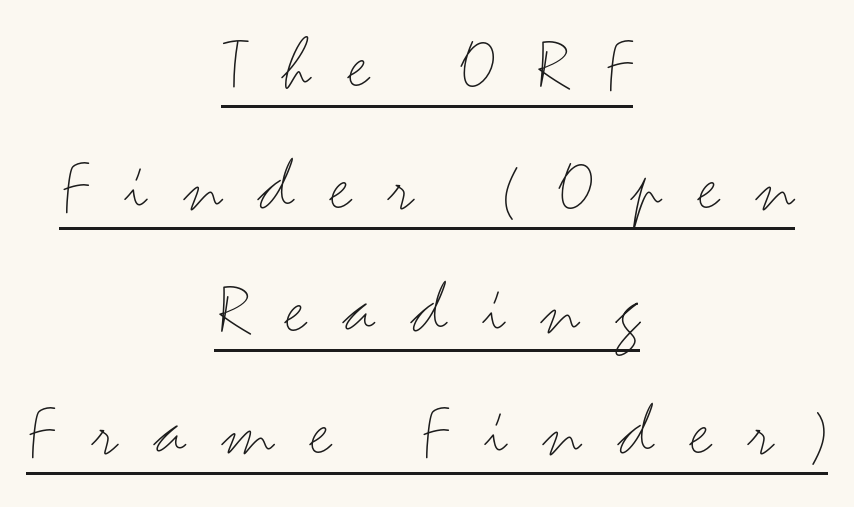
Q: Is the text bold? A: No.
Q: Is the text italic (slanted)? A: Yes.
Q: Is the typeface a serif or a sans-serif typeface? A: Sans-serif.
Q: Is the text underlined? A: Yes.
Q: How is the paragraph aligned? A: Centered.
Q: Is the spacing between letters normal or unusually wide? A: Unusually wide.
Q: Is the spacing between lines tight, normal or loose? A: Normal.
Q: Width (condensed, normal, or wide)? A: Wide.
Q: Stroke contrast? A: Medium.
Q: x-height? A: Small.
Q: Monospaced? A: No.
